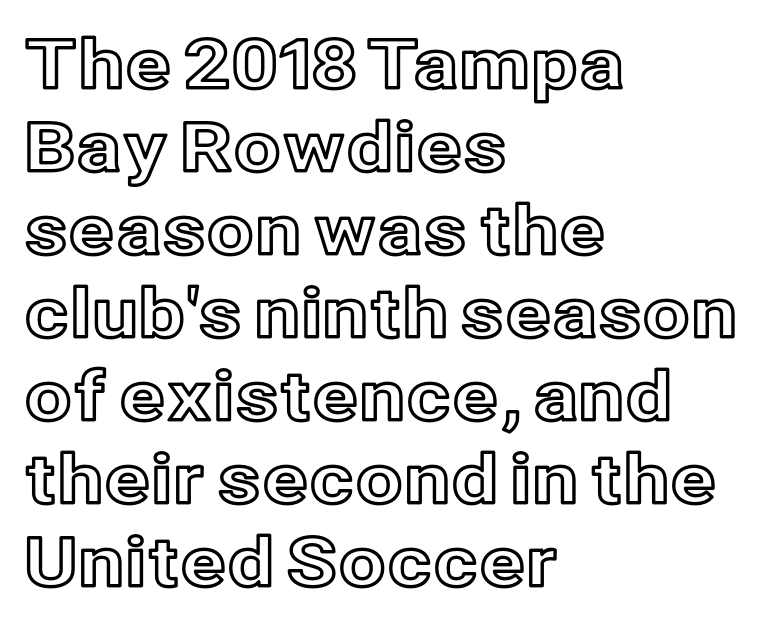
Honestly, the letter spacing is just normal — you wouldn't notice it. Horizontal alignment here is leftward, the default for most running prose. Italic? Not at all — the glyphs are vertical. Looks like regular typesetting: each glyph gets only the width it needs. Plain, unruled lines of type.
